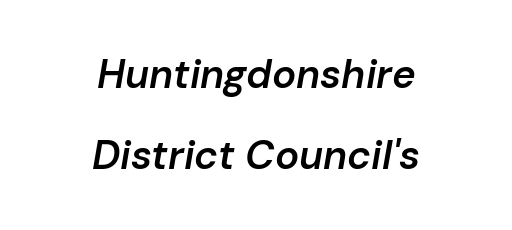
Q: Is the text bold? A: Semi-bold.
Q: Is the text italic (slanted)? A: Yes, it leans right by about 10 degrees.
Q: Is the text underlined? A: No.
Q: How is the paragraph aligned? A: Centered.
Q: Is the spacing between letters normal or unusually wide? A: Normal.
Q: Is the spacing between lines tight, normal or loose? A: Loose.
Q: Width (condensed, normal, or wide)? A: Normal.
Q: Stroke contrast? A: Low.
Q: x-height? A: Medium.
Q: Monospaced? A: No.
